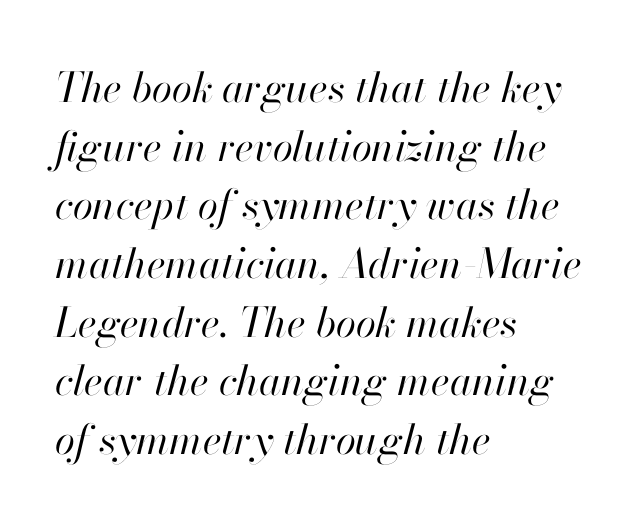
The string is rendered with underlining switched off. The passage shown has conventional tracking throughout. Line beginnings align vertically; line endings do not. The space between consecutive lines is moderate.
